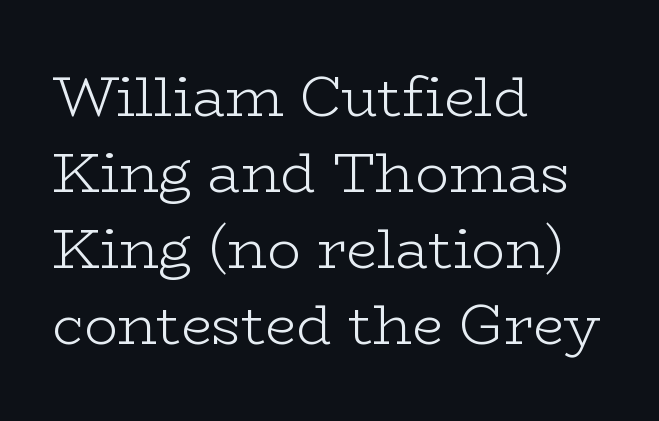
The image shows 56 px light, wide serif type, upright; set left-aligned, normal line spacing (1.36x), normal letter spacing, not underlined; low stroke contrast and a medium x-height.
